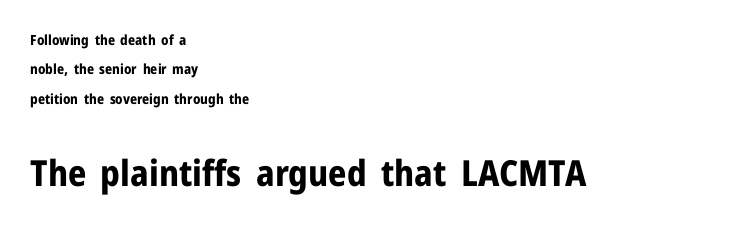
Q: Is the text bold? A: Yes.
Q: Is the text italic (slanted)? A: No, it is upright.
Q: Is the typeface a serif or a sans-serif typeface? A: Sans-serif.
Q: Is the text underlined? A: No.
Q: How is the paragraph aligned? A: Left-aligned.
Q: Is the spacing between letters normal or unusually wide? A: Normal.
Q: Is the spacing between lines tight, normal or loose? A: Loose.
Q: Which block of text is set in a larger size, the first (top) or the second (bottom)? A: The second (bottom) one.
Q: Width (condensed, normal, or wide)? A: Normal.
Q: Stroke contrast? A: Low.
Q: x-height? A: Medium.
Q: Monospaced? A: No.
